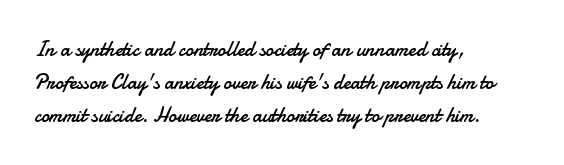
The image shows 21 px text type; set left-aligned, normal line spacing (1.58x), normal letter spacing, not underlined.
